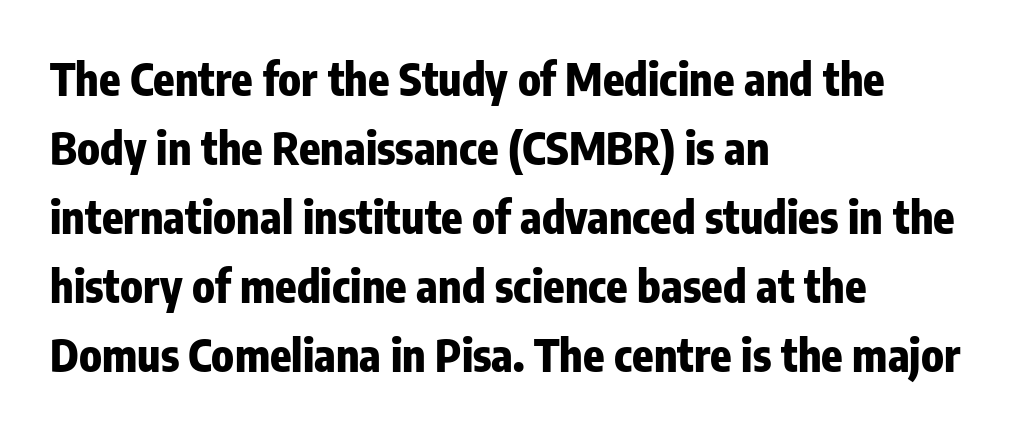
Check the space under the baseline: it is left empty. A dark, heavy texture on the line: the type is bold. The rendering uses a moderate line-height, typical for paragraphs. This sample has the flowing, uneven cadence of proportional lettering. The paragraph has a hard left edge and a soft right edge. Letter spacing: default.
